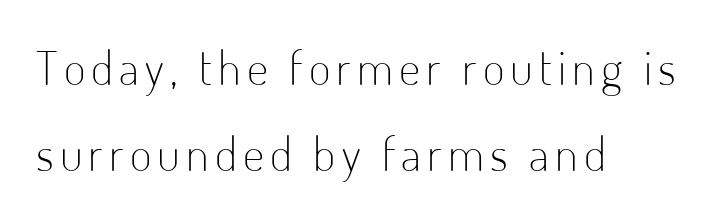
Q: Is the text bold? A: No.
Q: Is the text italic (slanted)? A: No, it is upright.
Q: Is the typeface a serif or a sans-serif typeface? A: Sans-serif.
Q: Is the text underlined? A: No.
Q: How is the paragraph aligned? A: Left-aligned.
Q: Width (condensed, normal, or wide)? A: Condensed.
Q: Stroke contrast? A: Low.
Q: x-height? A: Small.
Q: Monospaced? A: No.
